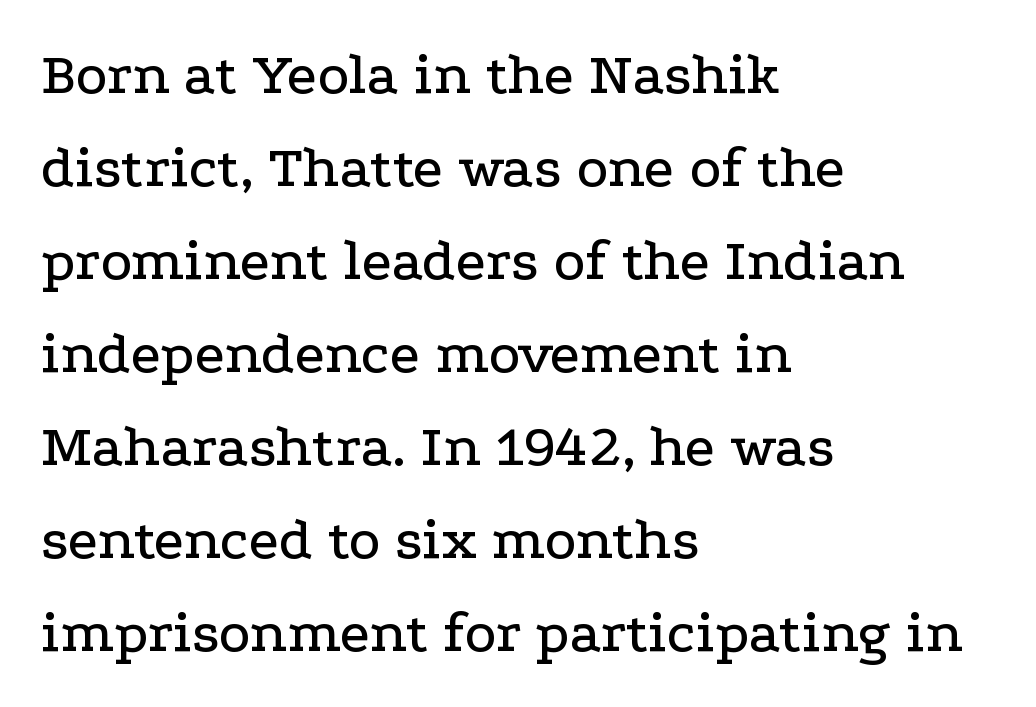
Nobody drew a line under any word here. There is no visible air inserted between adjacent glyphs. A normal amount of white space separates one row of letters from the next. Do the characters align in a grid? No, the font is proportional. Horizontal alignment here is leftward, the default for most running prose. The specimen reads as upright at a glance.
